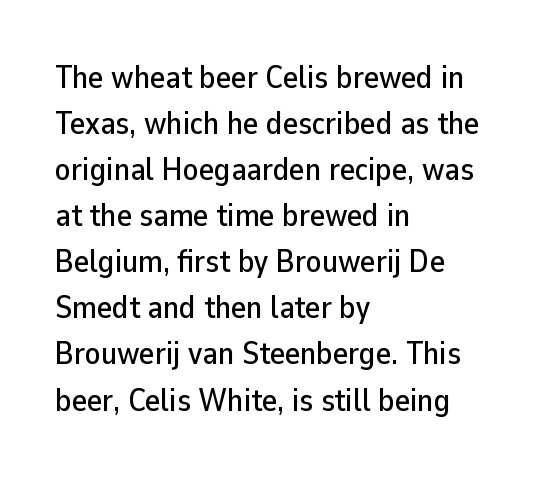
The image shows 32 px sans-serif type, upright; set left-aligned, normal line spacing (1.44x), normal letter spacing, not underlined; low stroke contrast and a medium x-height.
